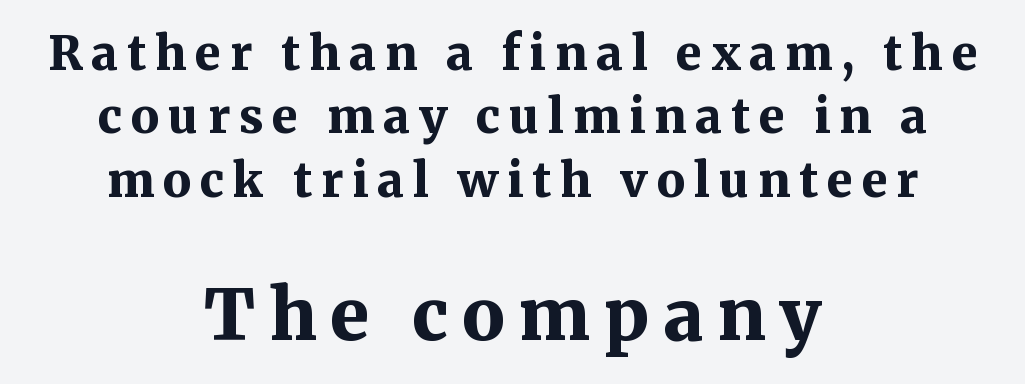
The face used here is seriffed, in the tradition of book romans. Vertically, the passage feels balanced, rows spaced as you'd expect. Is this a fixed-width face? No — the glyphs have proportional, varying widths. Layout note: lines centered. The font is running at its bold setting. Characters remain perfectly vertical along every line.
